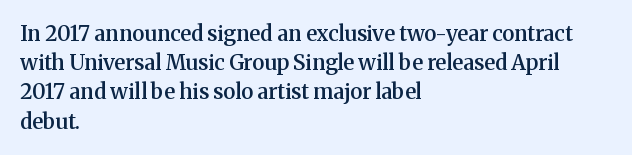
{"italic": "no", "bold": "semi", "underline": "no", "align": "left", "line_spacing": "normal", "line_spacing_ratio": 1.39, "letter_spacing": "normal", "letter_spacing_em": 0.0, "glyph_px": 21}
